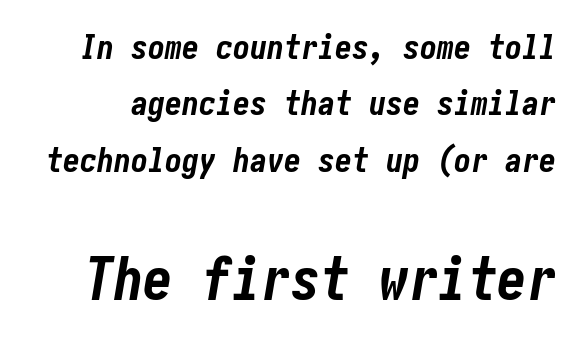
The rendering applies a slant to the glyphs. The rendering keeps characters at their native spacing. Caption: upper text group reduced, lower text group enlarged. Descenders are the only things crossing below the line. Vertically, the passage feels balanced, rows spaced as you'd expect.
